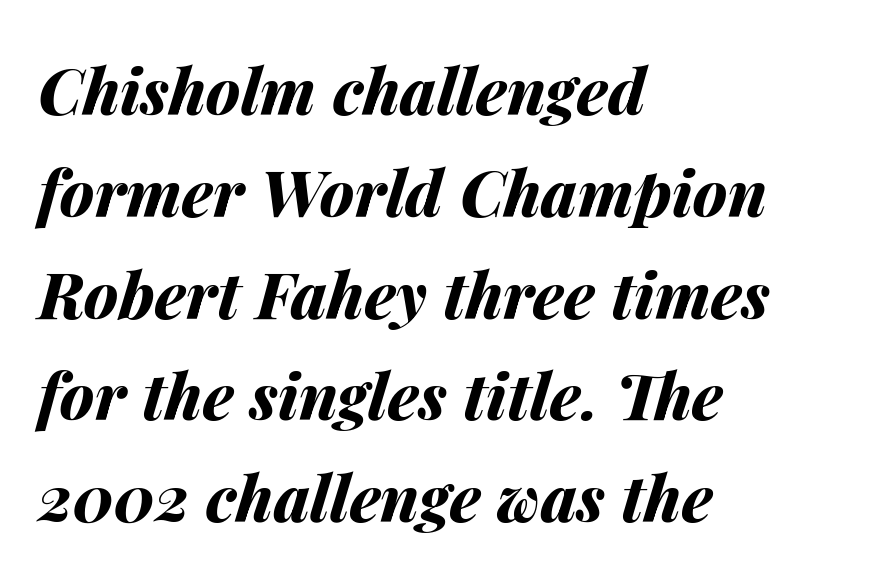
The image shows 64 px bold type, italic (leaning right); set left-aligned, normal line spacing (1.59x), normal letter spacing, not underlined; medium stroke contrast and a medium x-height.
